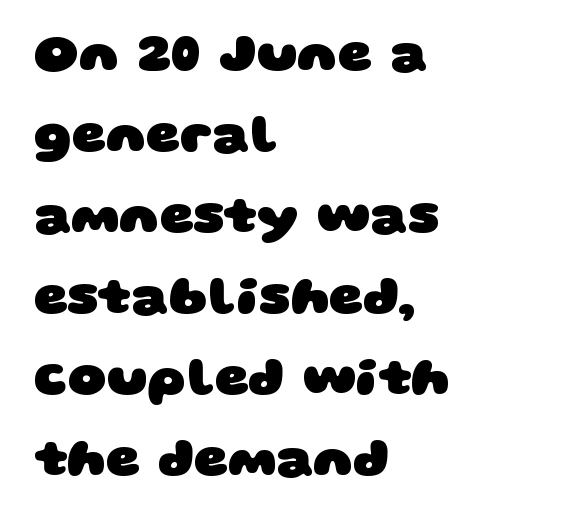
Each new line begins a customary step beneath the previous one. Lines of text with bare space underneath. Notice how thick the strokes are: this is what a full bold looks like. The horizontal fit of the characters is conventional and even. A student would call this left alignment; a typographer would say flush left, rag right. The glyphs in this specimen are sans serif.
